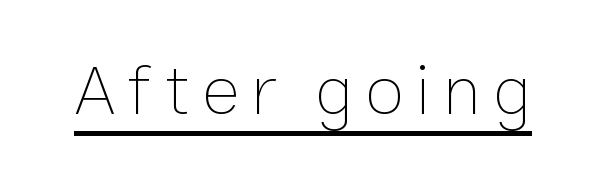
Q: Is the text bold? A: No.
Q: Is the text italic (slanted)? A: No, it is upright.
Q: Is the text underlined? A: Yes.
Q: Width (condensed, normal, or wide)? A: Normal.
Q: Stroke contrast? A: Low.
Q: x-height? A: Medium.
Q: Monospaced? A: No.
